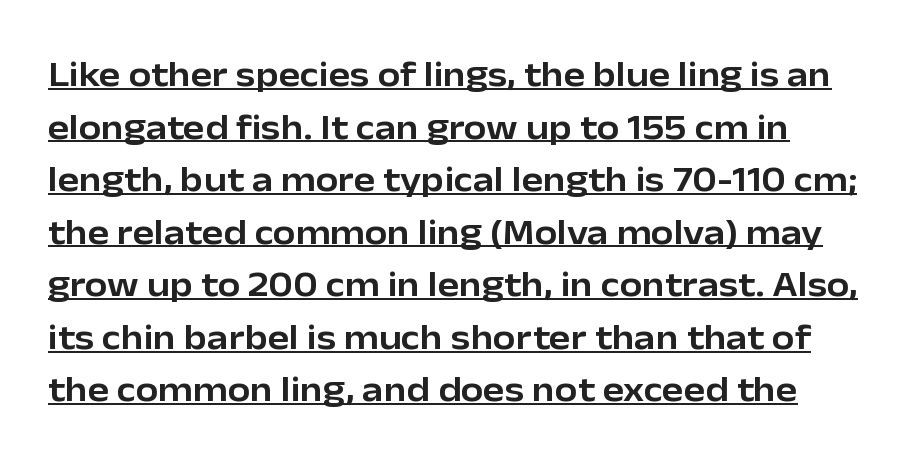
A roman cut, with each character standing at attention. The typeface chosen for these lines omits serifs. The passage shown has conventional tracking throughout. Notice how descenders clear the ascenders below comfortably — that's standard leading.
